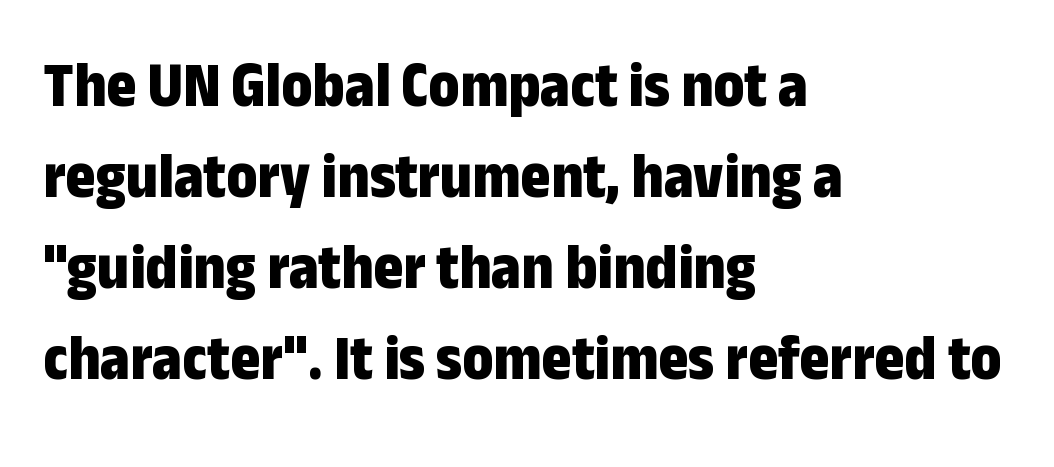
Set as a true bold cut, around the 700 mark. Caption: multi-line text, flush left, ragged right. Words float on clear page, feet unadorned. This is the regular roman posture of the typeface. What's the leading like? Ordinary, nothing unusual.
